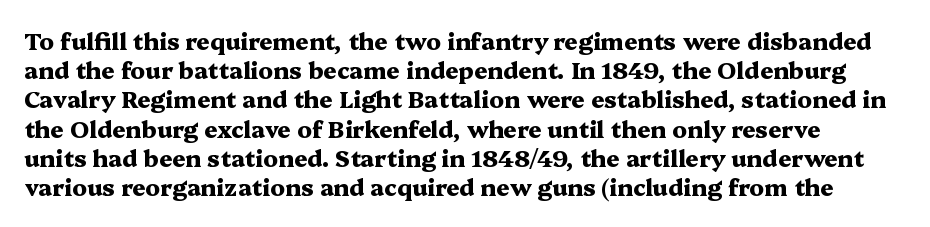
The image shows 23 px bold type, upright; set normal line spacing (1.27x), normal letter spacing, not underlined.
